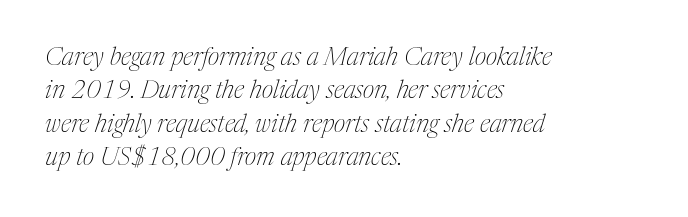
{"italic": "yes", "lean": "right", "slant_degrees": 17, "bold": "no", "underline": "no", "align": "left", "line_spacing": "normal", "line_spacing_ratio": 1.34, "letter_spacing": "normal", "letter_spacing_em": 0.0, "glyph_px": 25}
